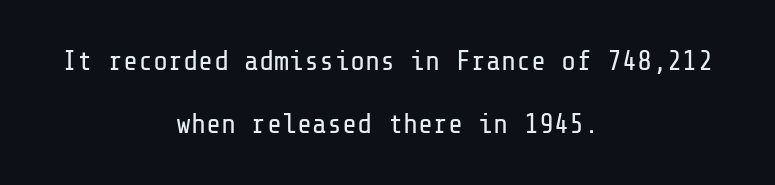
The image shows 28 px regular-weight sans-serif type, upright; set centered, loose line spacing (2.25x), normal letter spacing, not underlined; low stroke contrast and a medium x-height.
